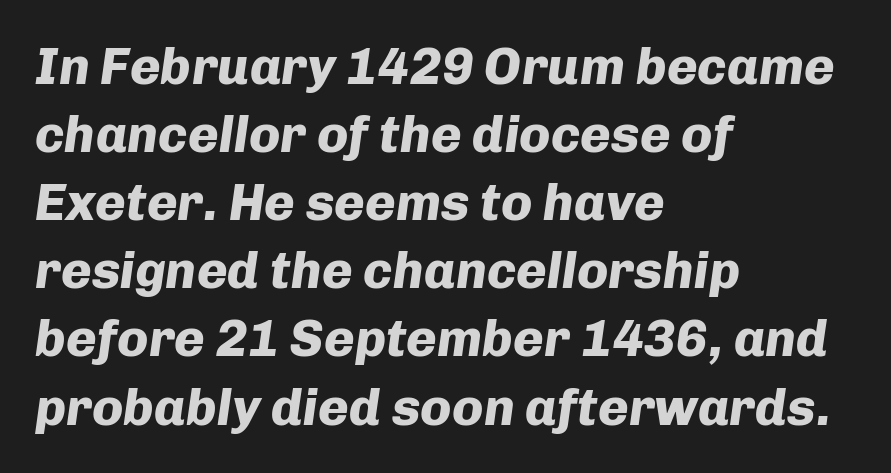
Q: Is the text bold? A: Yes.
Q: Is the text italic (slanted)? A: Yes, it leans right by about 8 degrees.
Q: Is the text underlined? A: No.
Q: How is the paragraph aligned? A: Left-aligned.
Q: Is the spacing between letters normal or unusually wide? A: Normal.
Q: Is the spacing between lines tight, normal or loose? A: Normal.
Q: Width (condensed, normal, or wide)? A: Normal.
Q: Stroke contrast? A: Low.
Q: x-height? A: Medium.
Q: Monospaced? A: No.
